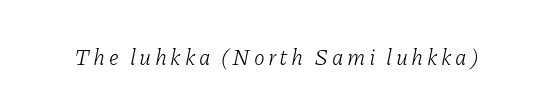
Q: Is the text bold? A: No.
Q: Is the text italic (slanted)? A: Yes, it leans right by about 11 degrees.
Q: Is the text underlined? A: No.
